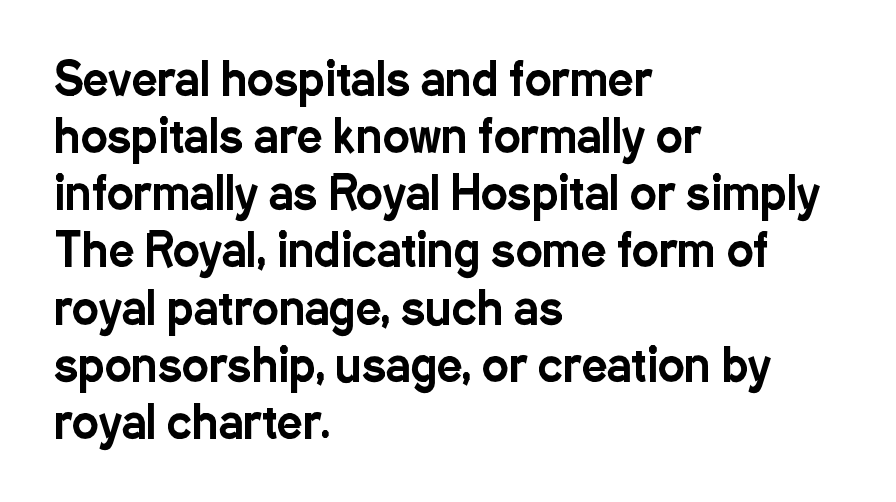
{"serif": "no", "italic": "no", "width": "condensed", "stroke_contrast": "low", "x_height": "medium", "monospaced": "no", "underline": "no", "align": "left", "line_spacing": "normal", "line_spacing_ratio": 1.27, "letter_spacing": "normal", "letter_spacing_em": 0.0, "glyph_px": 45}
